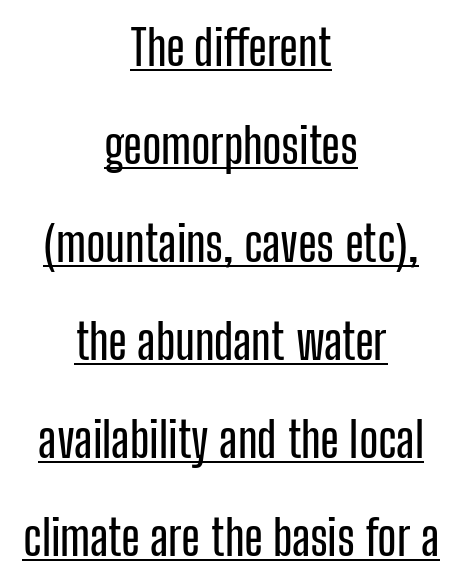
Spacing between characters is what you'd get straight out of the box. Proportional: the letters do not fall into vertical columns. Neither beginnings nor endings align; midpoints do. Every word sits above its own underline. Characters remain perfectly vertical along every line.
